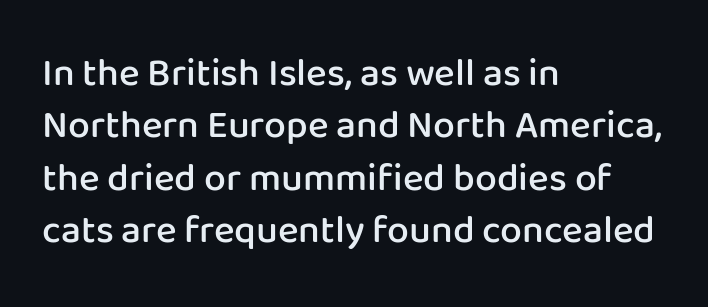
Q: Is the text bold? A: Semi-bold.
Q: Is the text italic (slanted)? A: No, it is upright.
Q: Is the typeface a serif or a sans-serif typeface? A: Sans-serif.
Q: Is the text underlined? A: No.
Q: How is the paragraph aligned? A: Left-aligned.
Q: Is the spacing between letters normal or unusually wide? A: Normal.
Q: Is the spacing between lines tight, normal or loose? A: Normal.
Q: Width (condensed, normal, or wide)? A: Normal.
Q: Stroke contrast? A: Low.
Q: x-height? A: Medium.
Q: Monospaced? A: No.
